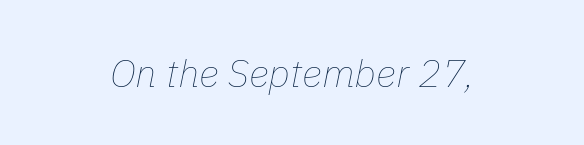
Q: Is the text bold? A: No.
Q: Is the text italic (slanted)? A: Yes, it leans right by about 11 degrees.
Q: Is the text underlined? A: No.
Q: How is the paragraph aligned? A: Centered.
Q: Is the spacing between letters normal or unusually wide? A: Normal.
Q: Width (condensed, normal, or wide)? A: Normal.
Q: Stroke contrast? A: Low.
Q: x-height? A: Medium.
Q: Monospaced? A: No.
